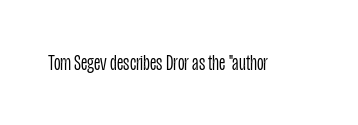
{"italic": "no", "bold": "no", "underline": "no", "letter_spacing": "normal", "letter_spacing_em": 0.0, "glyph_px": 23}
